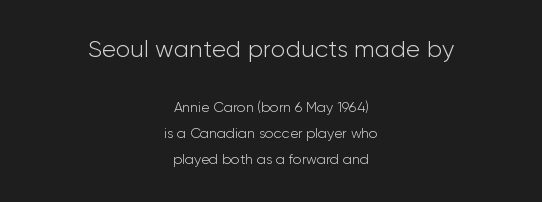
Clear beneath every line of the passage. In CSS terms this would be text-align: center. Every stem runs plumb, perpendicular to the baseline. Weight: not bold — regular or lighter. Block one is the big one; block two sits smaller underneath. These lines keep a tight, regular rhythm from letter to letter.
